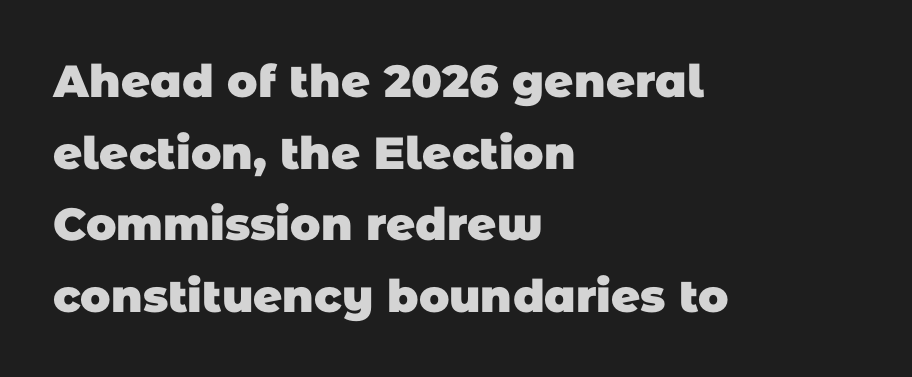
{"serif": "no", "bold": "yes", "weight": "heavy", "width": "normal", "stroke_contrast": "low", "x_height": "large", "monospaced": "no", "underline": "no", "align": "left", "line_spacing": "normal", "line_spacing_ratio": 1.59, "letter_spacing": "normal", "letter_spacing_em": 0.0, "glyph_px": 45}
